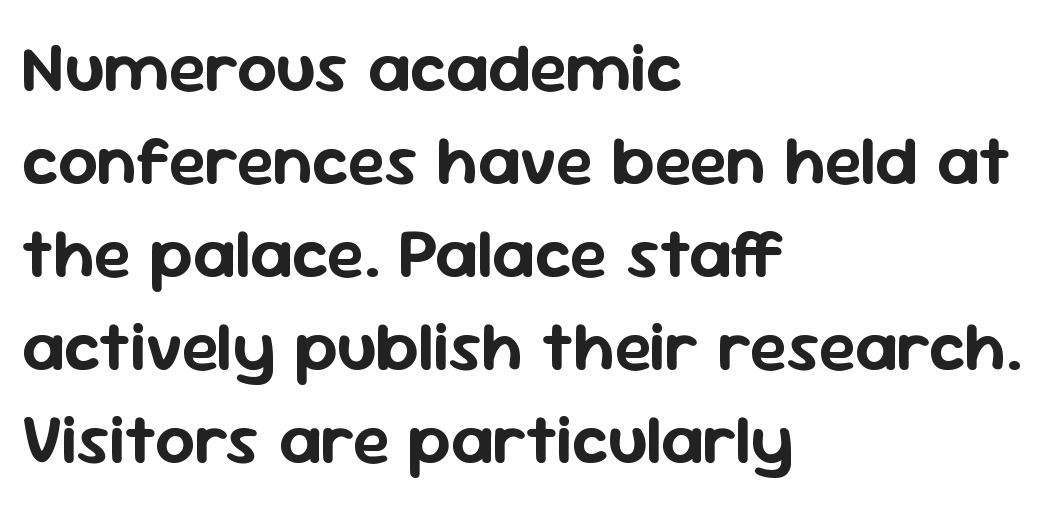
{"serif": "no", "italic": "no", "width": "normal", "stroke_contrast": "low", "x_height": "medium", "monospaced": "no", "underline": "no", "align": "left", "line_spacing": "normal", "line_spacing_ratio": 1.33, "letter_spacing": "normal", "letter_spacing_em": 0.0, "glyph_px": 70}
